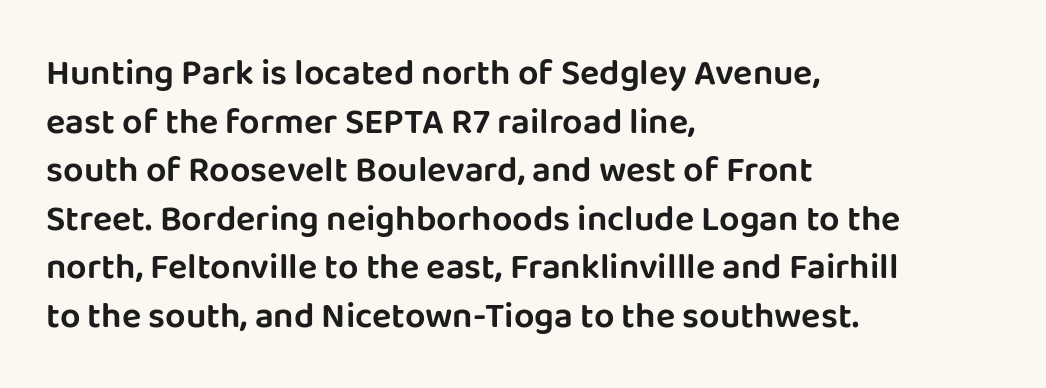
The image shows 36 px sans-serif type, upright; set left-aligned, normal line spacing (1.35x), normal letter spacing, not underlined; low stroke contrast and a large x-height.
